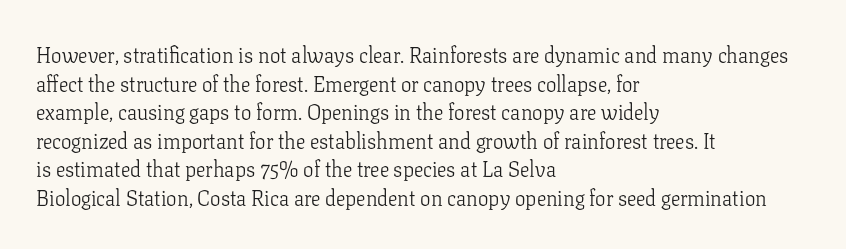
{"italic": "no", "bold": "no", "underline": "no", "align": "left", "line_spacing": "normal", "line_spacing_ratio": 1.36, "letter_spacing": "normal", "letter_spacing_em": 0.0, "glyph_px": 21}
